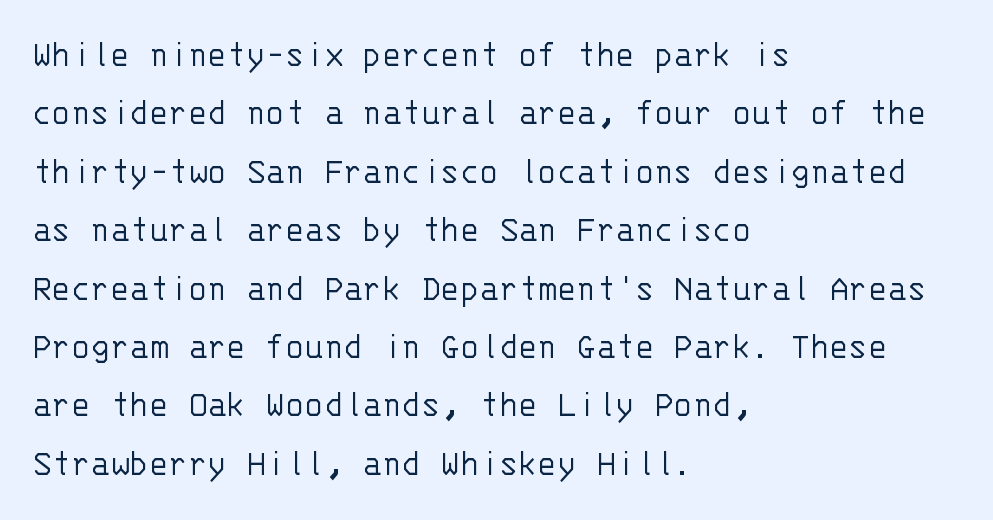
Q: Is the text bold? A: No.
Q: Is the text italic (slanted)? A: No, it is upright.
Q: Is the typeface a serif or a sans-serif typeface? A: Sans-serif.
Q: Is the text underlined? A: No.
Q: How is the paragraph aligned? A: Left-aligned.
Q: Is the spacing between letters normal or unusually wide? A: Normal.
Q: Is the spacing between lines tight, normal or loose? A: Normal.
Q: Width (condensed, normal, or wide)? A: Normal.
Q: Stroke contrast? A: Low.
Q: x-height? A: Large.
Q: Monospaced? A: Yes.
